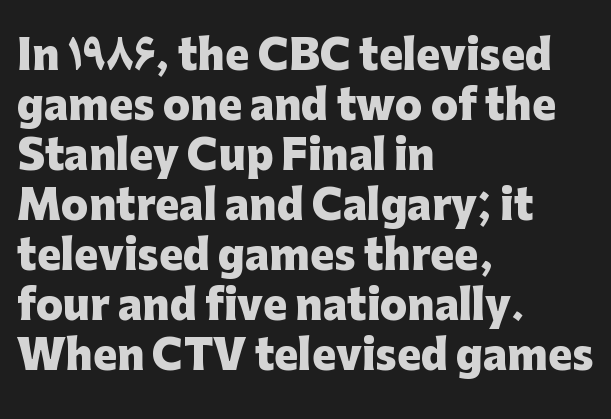
Heavy, bold letterforms. Reading down the block, your eye returns to a fixed left position each line. Between one letter and the next there's only the usual sliver of space. The vertical gap from one line to the next is medium.
